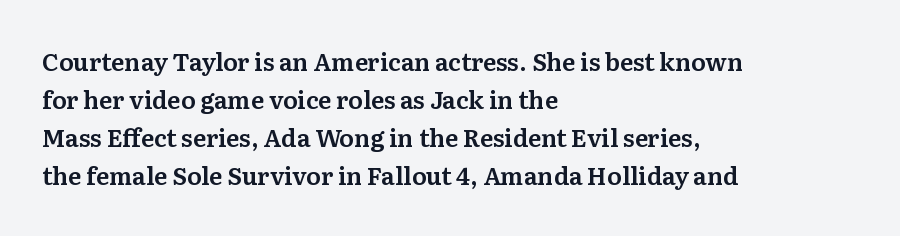
The image shows 24 px text type, upright; set left-aligned, normal line spacing (1.59x), normal letter spacing, not underlined.
